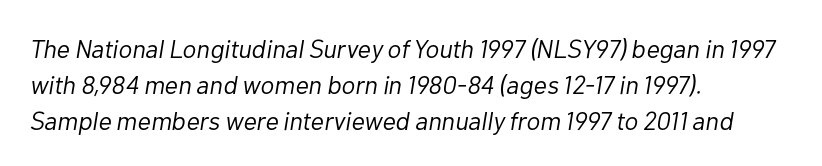
It's the slanting kind of type. No heavy texture on the line: the type isn't bold. Words appear dense and cohesive because spacing is normal. This block has exactly the height ordinary leading produces. Horizontally, the lines are justified to the leading edge only. The gap between lines stays unmarked.
